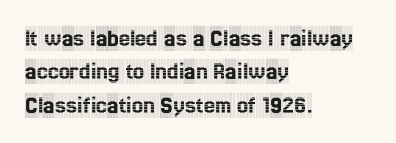
Students, observe: this is what conventionally led text looks like. Observe the ordinary spacing: letters are neighbours, not strangers. Designer's note — italics off, roman on. The specimen omits any rule beneath the text block's lines.
